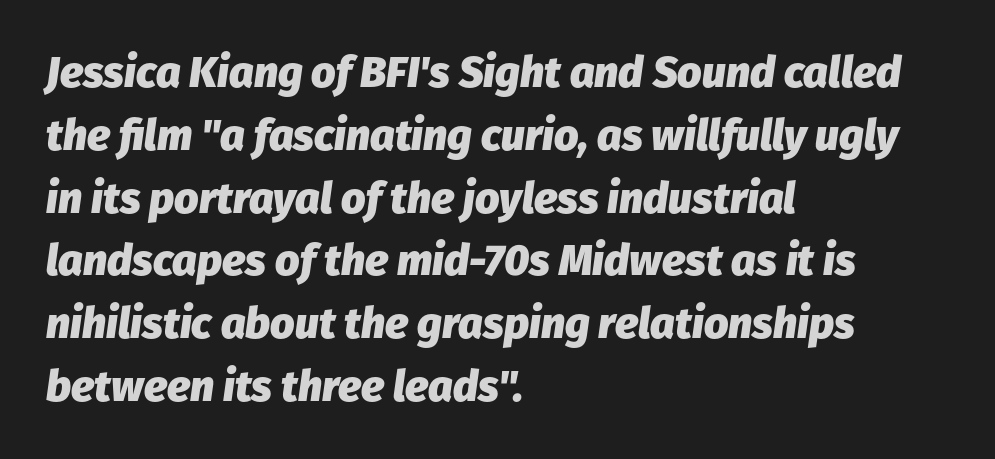
This rendering leaves character spacing at its baseline value. Emphasis-style slanted type is in use. Students, this is bold: see how much ink each stroke carries. Reading down the block, your eye returns to a fixed left position each line.
